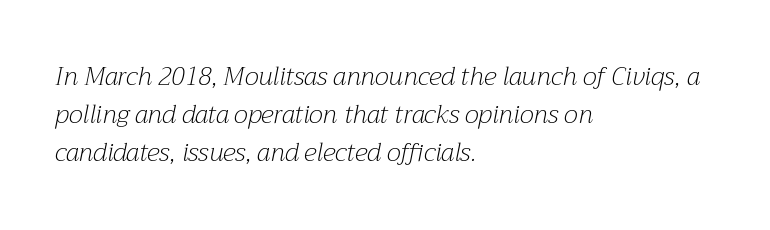
The vertical gap from one line to the next is medium. You could call the tracking neutral — neither tight nor loose. Bare-footed words on every line. Horizontal alignment here is leftward, the default for most running prose. Stems here are at most as thick as an everyday book face. Notice how the stems are inclined rather than vertical — that's the hallmark of italics.
